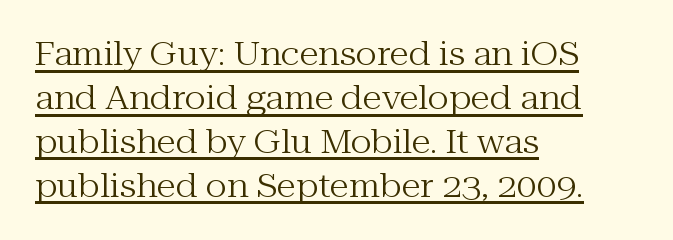
{"serif": "yes", "italic": "no", "bold": "no", "weight": "regular", "width": "normal", "stroke_contrast": "medium", "x_height": "medium", "monospaced": "no", "underline": "yes", "align": "left", "line_spacing": "normal", "line_spacing_ratio": 1.37, "letter_spacing": "normal", "letter_spacing_em": 0.0, "glyph_px": 32}
